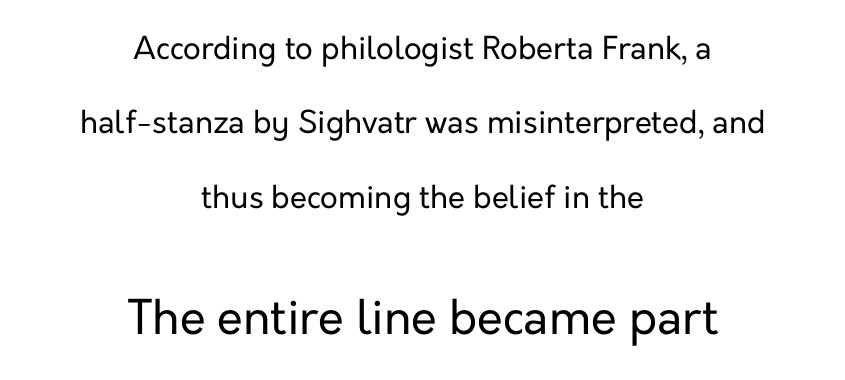
The image shows 47 px regular-weight sans-serif type, upright; set centered, loose line spacing (2.4x), normal letter spacing, not underlined; the second (bottom) block is 1.52x larger; low stroke contrast and a medium x-height.
